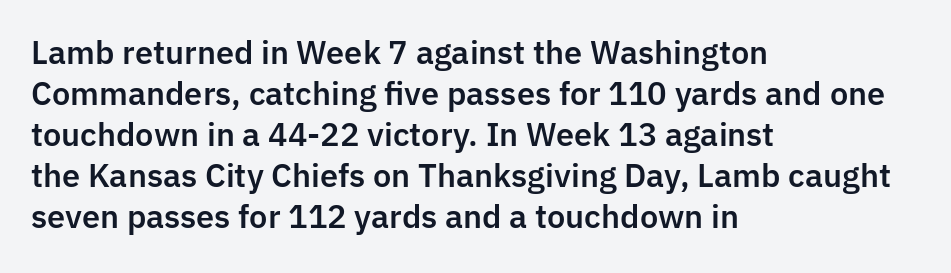
{"serif": "no", "italic": "no", "width": "normal", "stroke_contrast": "low", "x_height": "medium", "monospaced": "no", "underline": "no", "align": "left", "line_spacing": "normal", "line_spacing_ratio": 1.32, "letter_spacing": "normal", "letter_spacing_em": 0.0, "glyph_px": 31}
